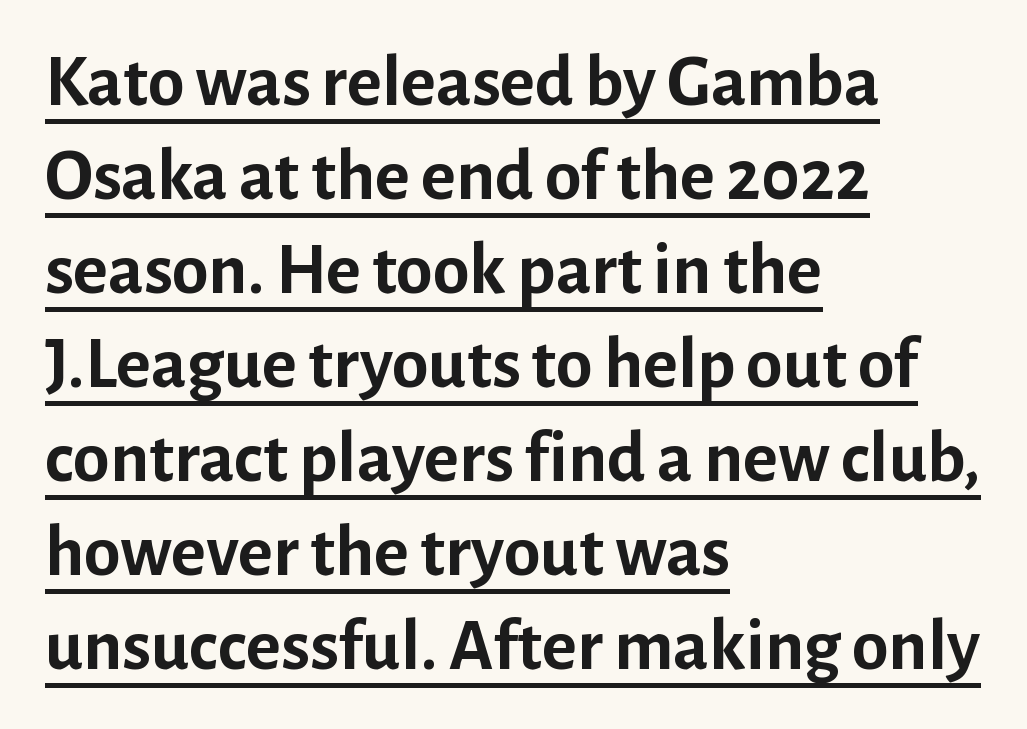
{"serif": "no", "italic": "no", "bold": "yes", "weight": "semibold", "width": "normal", "stroke_contrast": "low", "x_height": "medium", "monospaced": "no", "underline": "yes", "align": "left", "line_spacing": "normal", "line_spacing_ratio": 1.27, "letter_spacing": "normal", "letter_spacing_em": 0.0, "glyph_px": 74}
